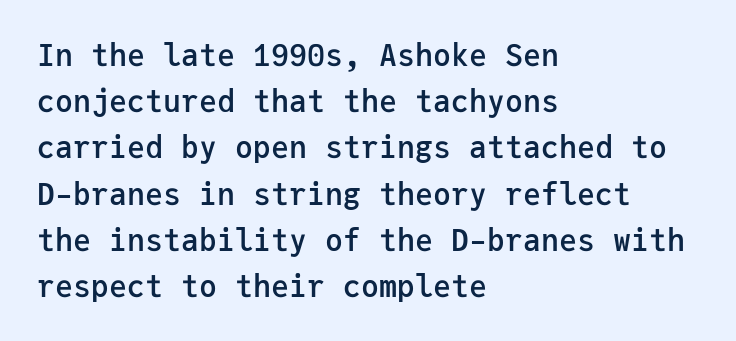
Q: Is the text bold? A: Semi-bold.
Q: Is the text italic (slanted)? A: No, it is upright.
Q: Is the typeface a serif or a sans-serif typeface? A: Sans-serif.
Q: Is the text underlined? A: No.
Q: How is the paragraph aligned? A: Left-aligned.
Q: Is the spacing between letters normal or unusually wide? A: Normal.
Q: Is the spacing between lines tight, normal or loose? A: Normal.
Q: Width (condensed, normal, or wide)? A: Normal.
Q: Stroke contrast? A: Low.
Q: x-height? A: Medium.
Q: Monospaced? A: Yes.
